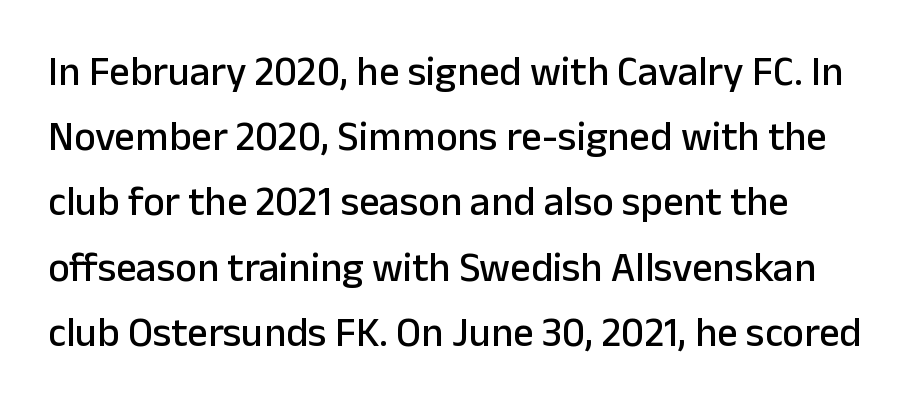
Q: Is the text italic (slanted)? A: No, it is upright.
Q: Is the typeface a serif or a sans-serif typeface? A: Sans-serif.
Q: Is the text underlined? A: No.
Q: Is the spacing between letters normal or unusually wide? A: Normal.
Q: Is the spacing between lines tight, normal or loose? A: Normal.
Q: Width (condensed, normal, or wide)? A: Normal.
Q: Stroke contrast? A: Low.
Q: x-height? A: Medium.
Q: Monospaced? A: No.
